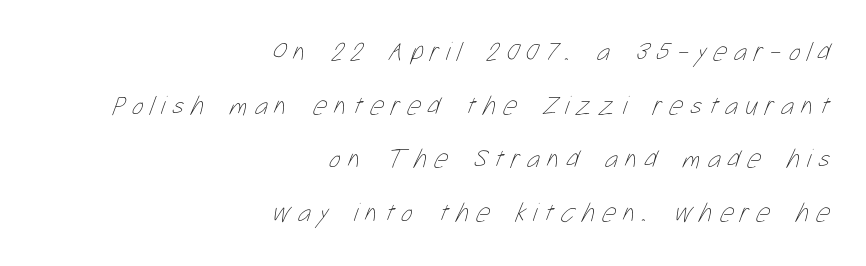
The image shows 27 px text type; set right-aligned, loose line spacing (1.99x), unusually wide letter spacing (+0.26 em), not underlined.
